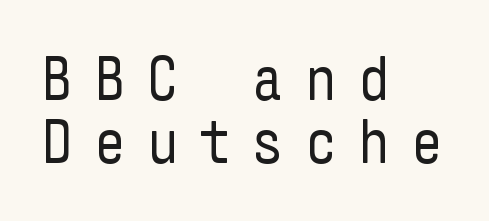
The words here are not underlined. What's the leading like? Squeezed, with rows nearly overlapping. How are the letters spaced? Widely, with obvious added tracking. Caption: face not bold, strokes unweighted. It's the straight-up-and-down kind of type. Typeset ragged right — the left edge is the straight one.
